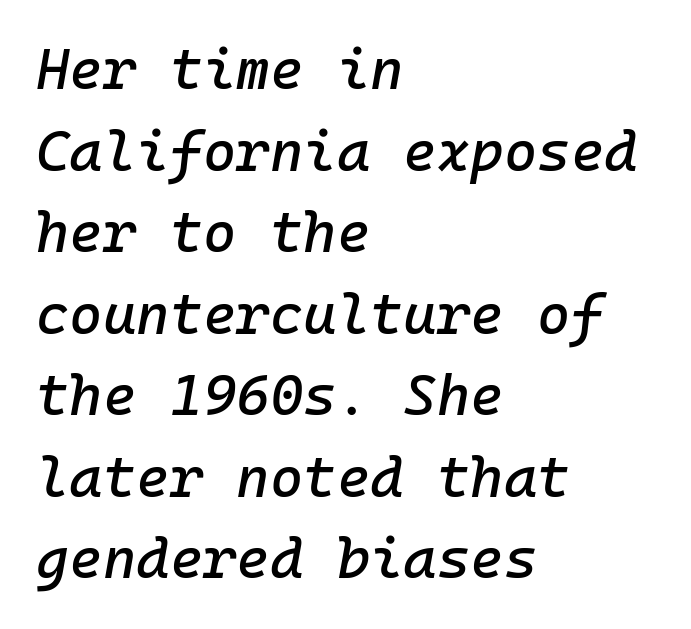
The image shows 57 px text type, italic (leaning right), monospaced; set left-aligned, normal line spacing (1.43x), normal letter spacing, not underlined; low stroke contrast and a medium x-height.
